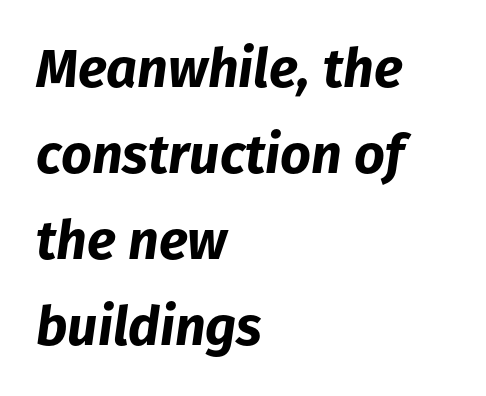
The image shows 54 px bold type, italic (leaning right); set left-aligned, normal line spacing (1.59x), normal letter spacing, not underlined; low stroke contrast and a medium x-height.
